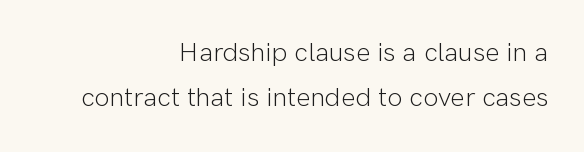
Q: Is the text bold? A: No.
Q: Is the text italic (slanted)? A: No, it is upright.
Q: Is the text underlined? A: No.
Q: How is the paragraph aligned? A: Right-aligned.
Q: Is the spacing between letters normal or unusually wide? A: Normal.
Q: Is the spacing between lines tight, normal or loose? A: Normal.
